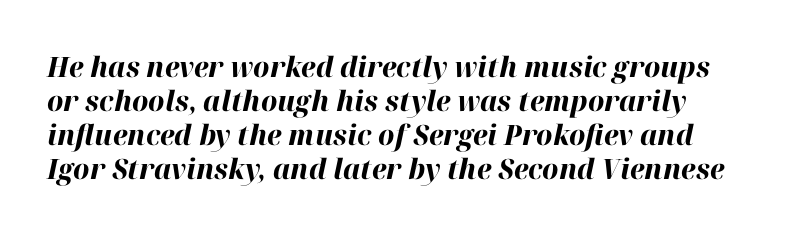
Q: Is the text bold? A: Yes.
Q: Is the text italic (slanted)? A: Yes, it leans right by about 12 degrees.
Q: Is the text underlined? A: No.
Q: How is the paragraph aligned? A: Left-aligned.
Q: Is the spacing between letters normal or unusually wide? A: Normal.
Q: Width (condensed, normal, or wide)? A: Normal.
Q: Stroke contrast? A: High.
Q: x-height? A: Medium.
Q: Monospaced? A: No.
